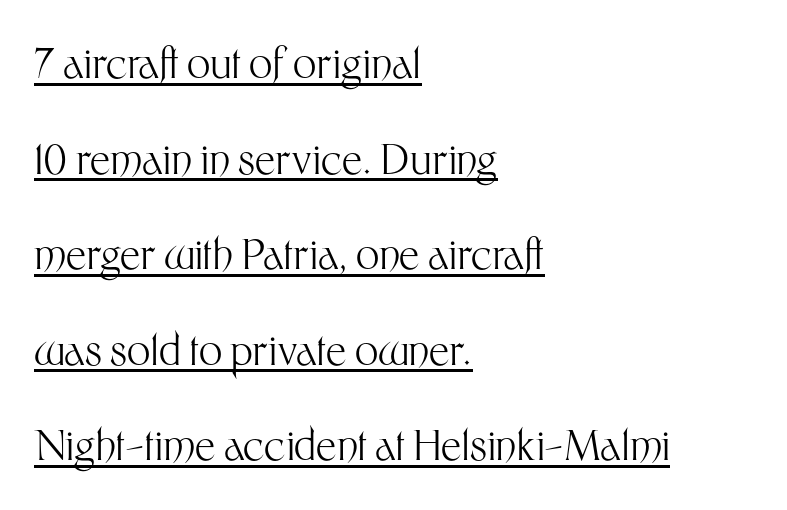
The image shows 41 px light sans-serif type, upright; set left-aligned, loose line spacing (2.33x), normal letter spacing, underlined; medium stroke contrast and a medium x-height.
